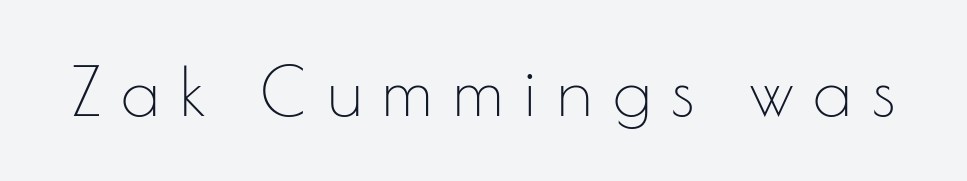
{"serif": "no", "italic": "no", "bold": "no", "weight": "thin", "width": "normal", "stroke_contrast": "low", "x_height": "small", "monospaced": "no", "underline": "no", "letter_spacing": "wide", "letter_spacing_em": 0.3, "glyph_px": 67}
